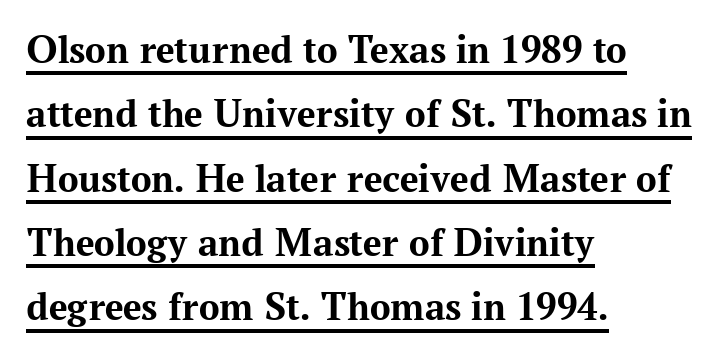
The image shows 41 px bold serif type, upright; set left-aligned, normal line spacing (1.57x), normal letter spacing, underlined; medium stroke contrast and a medium x-height.
